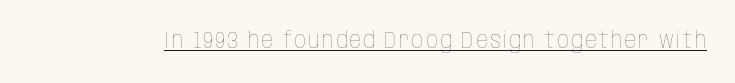
{"italic": "no", "bold": "no", "underline": "yes", "glyph_px": 23}
